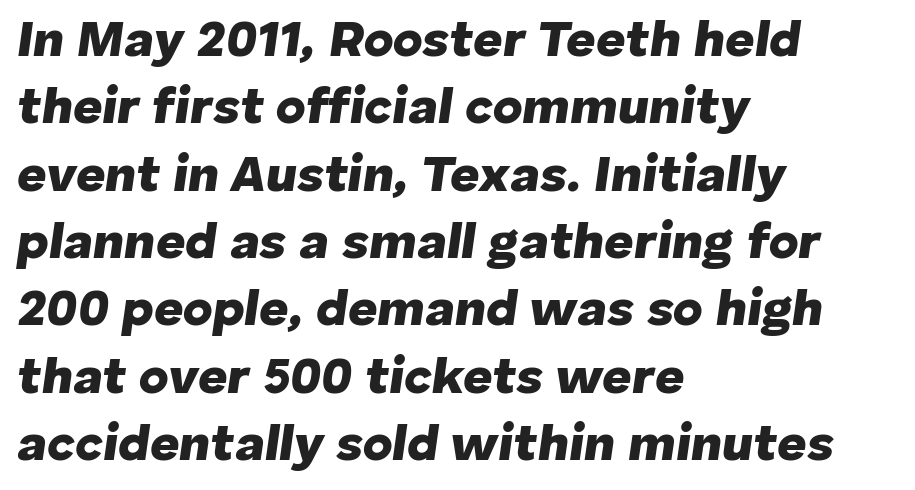
{"italic": "yes", "lean": "right", "slant_degrees": 8, "bold": "yes", "weight": "heavy", "width": "normal", "stroke_contrast": "low", "x_height": "medium", "monospaced": "no", "underline": "no", "align": "left", "line_spacing": "normal", "line_spacing_ratio": 1.32, "letter_spacing": "normal", "letter_spacing_em": 0.0, "glyph_px": 51}
